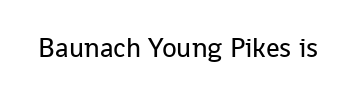
Has an underline been added? It has not. The type is set solid horizontally, with unmodified tracking. The characters are drawn with everyday or finer stroke widths. Every character sits straight up, as roman type does.
